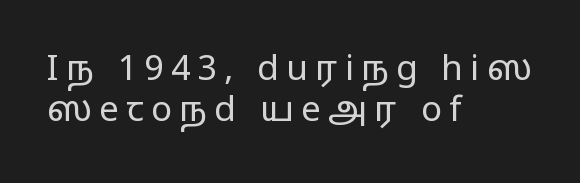
{"serif": "no", "italic": "no", "bold": "no", "weight": "regular", "width": "wide", "stroke_contrast": "low", "x_height": "medium", "monospaced": "no", "underline": "no", "align": "left", "line_spacing_ratio": 1.17, "letter_spacing": "wide", "letter_spacing_em": 0.21, "glyph_px": 35}
